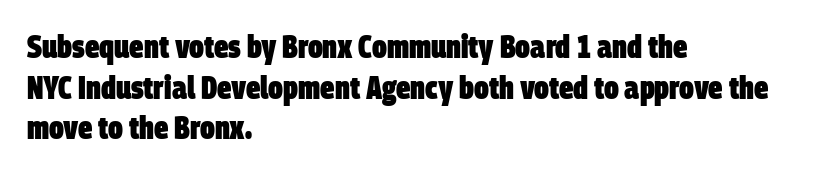
The image shows 32 px heavy, condensed sans-serif type; set left-aligned, normal line spacing (1.27x), normal letter spacing, not underlined; low stroke contrast and a large x-height.
